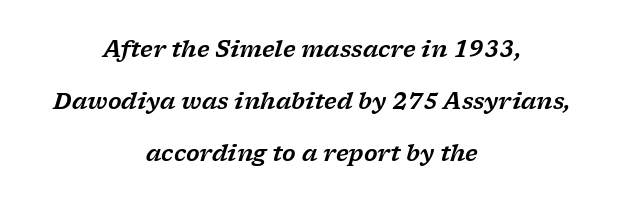
{"italic": "yes", "lean": "right", "slant_degrees": 17, "underline": "no", "align": "center", "line_spacing": "loose", "line_spacing_ratio": 2.36, "letter_spacing": "normal", "letter_spacing_em": 0.0, "glyph_px": 22}
